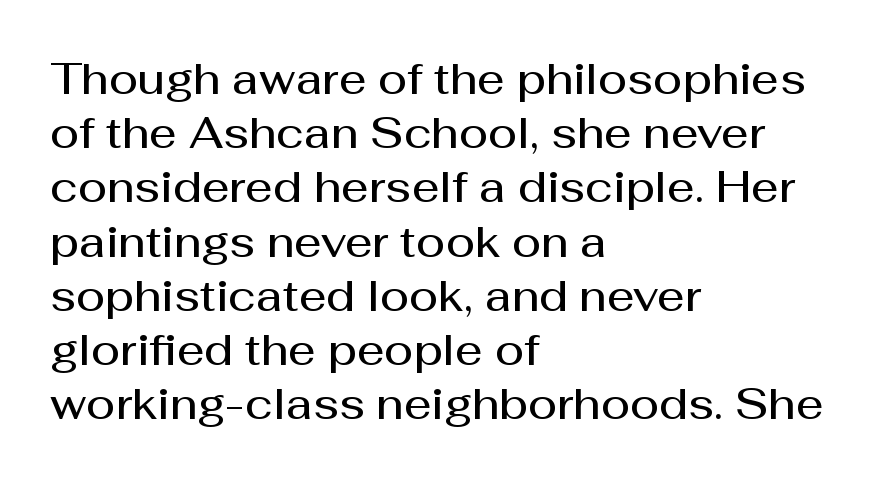
Think of a printed novel: that variable character pitch is what you see here. This is sans-serif lettering, the kind often seen on screens and signage. The axis of the letterforms is exactly vertical. The font is running at a semibold setting, under full bold. Anything drawn beneath the words? Only blank space. The rendering keeps characters at their native spacing.
